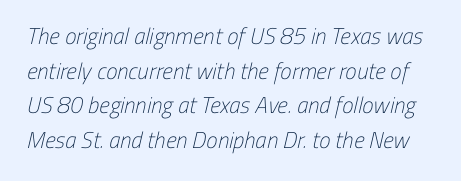
Q: Is the text bold? A: No.
Q: Is the text underlined? A: No.
Q: Is the spacing between letters normal or unusually wide? A: Normal.
Q: Is the spacing between lines tight, normal or loose? A: Normal.
